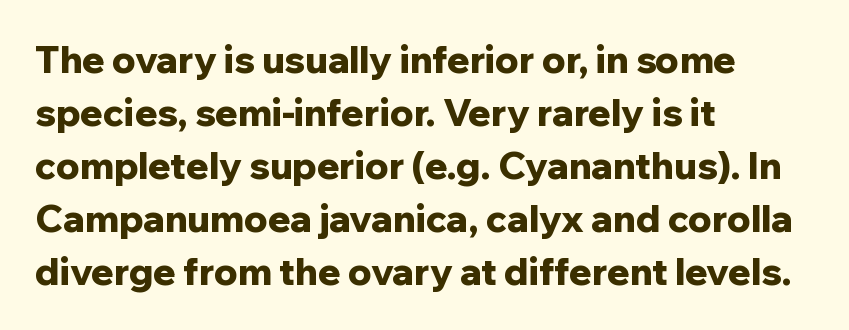
Is there much room between lines? A standard amount, neither cramped nor airy. Just letters on the line, the space beneath them empty. Check where the strokes stop: nothing finishes them off — pure sans. The typesetting leans heavy: a genuine bold. Every character sits straight up, as roman type does.
